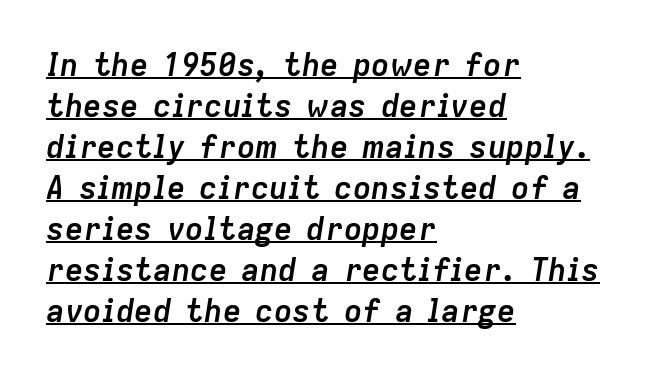
Think of a printed novel: that variable character pitch is what you see here. This block has exactly the height ordinary leading produces. Slanted lettering throughout. Caption: lettering with a line underneath. Caption: bold face, heavy strokes. A classic flush-left, rag-right setting is used for this passage.
